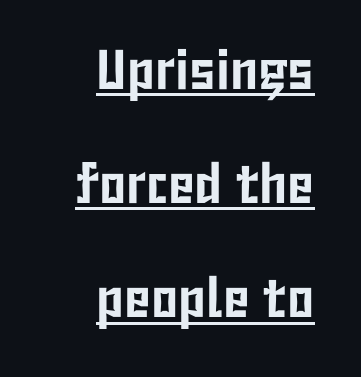
The image shows 56 px condensed sans-serif type, upright; set right-aligned, loose line spacing (2.04x), normal letter spacing, underlined; low stroke contrast and a medium x-height.
